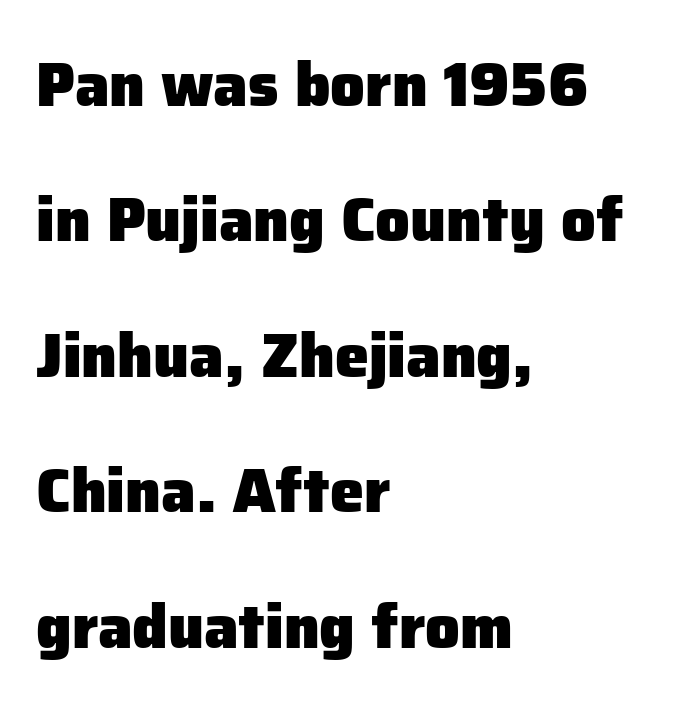
If you measured baseline to baseline, you'd find a long distance. The space directly below the letters is spotless. This rendering uses left alignment, leaving the right contour irregular. Observe the absence of serifs on each vertical stroke in this sample. The font's upright variant was chosen for this text.
